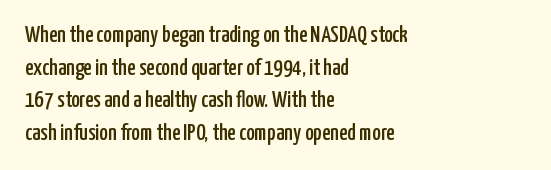
{"italic": "no", "underline": "no", "align": "left", "line_spacing": "normal", "line_spacing_ratio": 1.42, "letter_spacing": "normal", "letter_spacing_em": 0.0, "glyph_px": 23}
